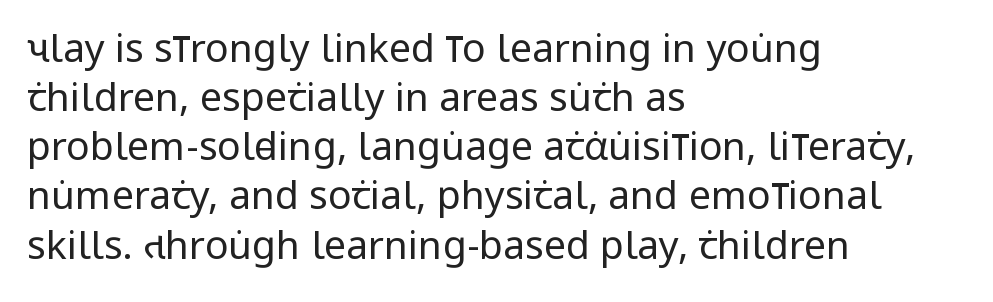
{"serif": "no", "italic": "no", "bold": "no", "weight": "regular", "width": "condensed", "stroke_contrast": "low", "x_height": "large", "monospaced": "no", "underline": "no", "align": "left", "line_spacing": "normal", "line_spacing_ratio": 1.26, "letter_spacing": "normal", "letter_spacing_em": 0.0, "glyph_px": 39}
